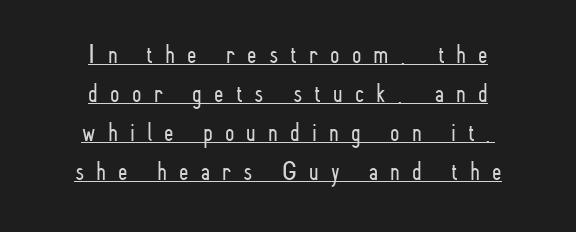
The image shows 27 px text type, upright; set centered, normal line spacing (1.44x), unusually wide letter spacing (+0.45 em), underlined.
